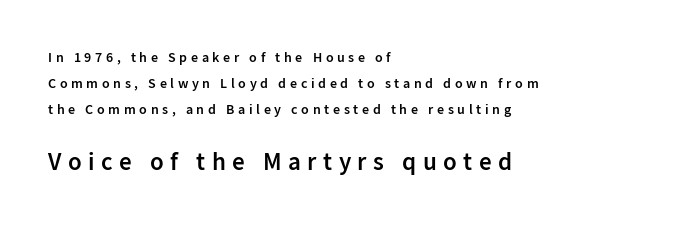
The lower block of text is set noticeably larger than the block above it. Alignment: flush left. The strip under each line holds only bare page. You could only call the tracking loose — the letters float apart.
